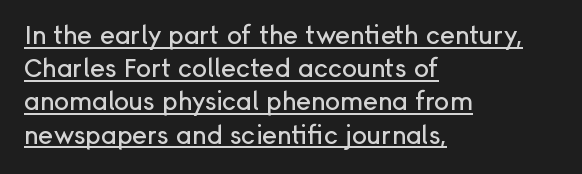
Q: Is the text italic (slanted)? A: No, it is upright.
Q: Is the text underlined? A: Yes.
Q: How is the paragraph aligned? A: Left-aligned.
Q: Is the spacing between letters normal or unusually wide? A: Normal.
Q: Is the spacing between lines tight, normal or loose? A: Normal.
